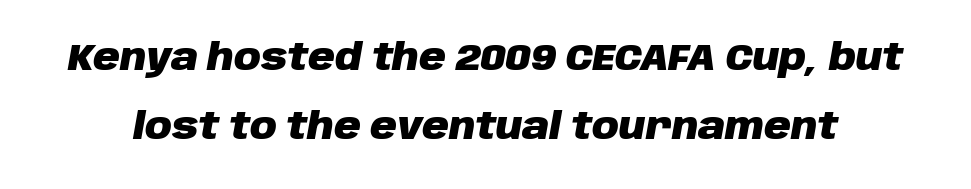
The image shows 37 px heavy type, italic (leaning right); set line spacing 1.87x, normal letter spacing, not underlined; low stroke contrast and a large x-height.
